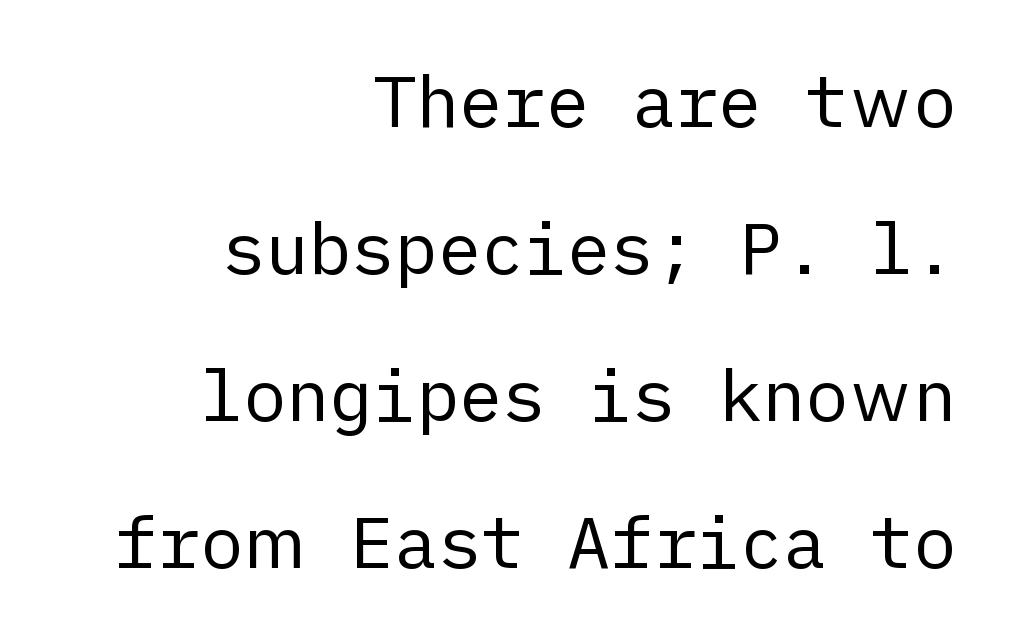
The image shows 72 px regular-weight sans-serif type, upright; set right-aligned, loose line spacing (2.04x), normal letter spacing, not underlined; low stroke contrast and a medium x-height.
